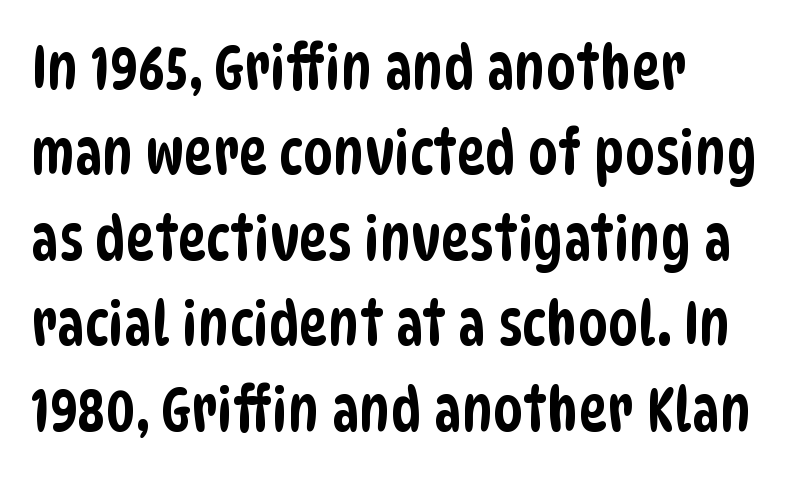
The image shows 61 px condensed sans-serif type; set left-aligned, normal line spacing (1.4x), normal letter spacing, not underlined; low stroke contrast and a large x-height.
